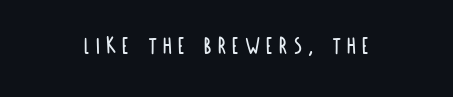
Q: Is the text italic (slanted)? A: No, it is upright.
Q: Is the text underlined? A: No.
Q: How is the paragraph aligned? A: Centered.
Q: Is the spacing between letters normal or unusually wide? A: Unusually wide.
